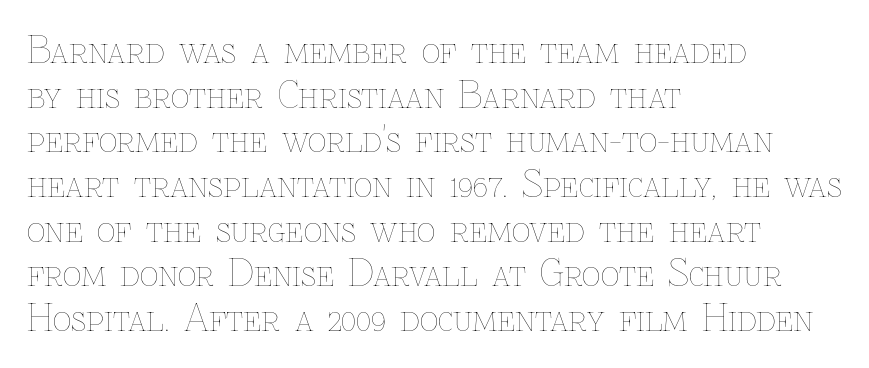
The image shows 36 px thin type, upright; set left-aligned, line spacing 1.24x, normal letter spacing, not underlined; low stroke contrast and a medium x-height.
